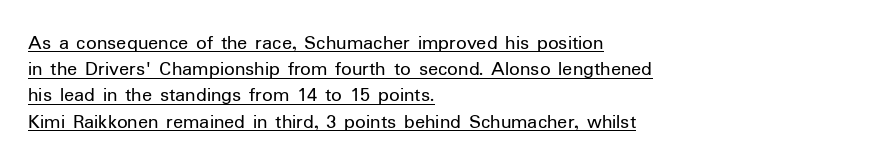
{"italic": "no", "bold": "no", "underline": "yes", "align": "left", "line_spacing": "normal", "line_spacing_ratio": 1.25, "letter_spacing": "normal", "letter_spacing_em": 0.0, "glyph_px": 21}
